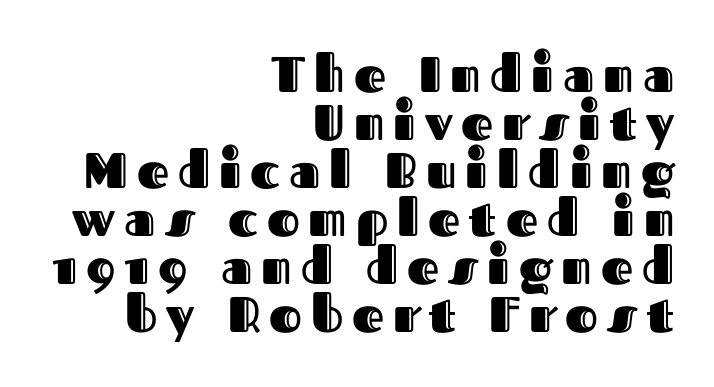
The letters advance in unequal steps, a hallmark of proportional type. This rendering uses right alignment, leaving the left contour irregular. Upright lettering throughout. The vertical gap from one line to the next is small. The specimen omits any rule beneath the text block's lines.
